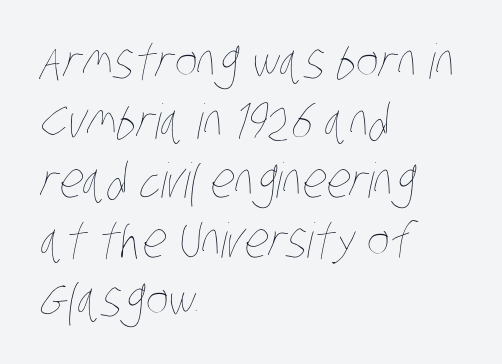
{"bold": "no", "weight": "thin", "width": "condensed", "stroke_contrast": "low", "x_height": "large", "monospaced": "no", "underline": "no", "align": "left", "line_spacing_ratio": 1.24, "letter_spacing": "normal", "letter_spacing_em": 0.0, "glyph_px": 48}
